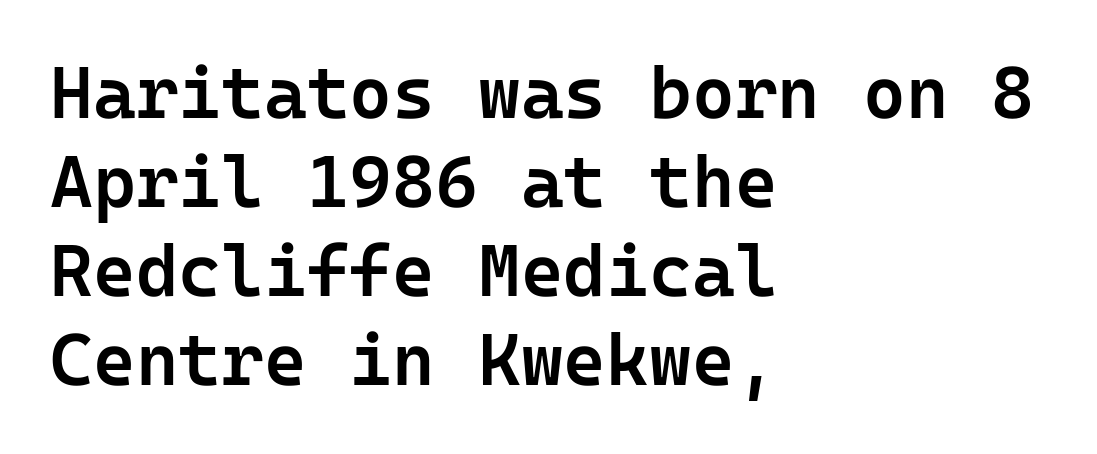
Q: Is the text bold? A: Semi-bold.
Q: Is the text italic (slanted)? A: No, it is upright.
Q: Is the typeface a serif or a sans-serif typeface? A: Sans-serif.
Q: Is the text underlined? A: No.
Q: How is the paragraph aligned? A: Left-aligned.
Q: Is the spacing between letters normal or unusually wide? A: Normal.
Q: Width (condensed, normal, or wide)? A: Normal.
Q: Stroke contrast? A: Low.
Q: x-height? A: Medium.
